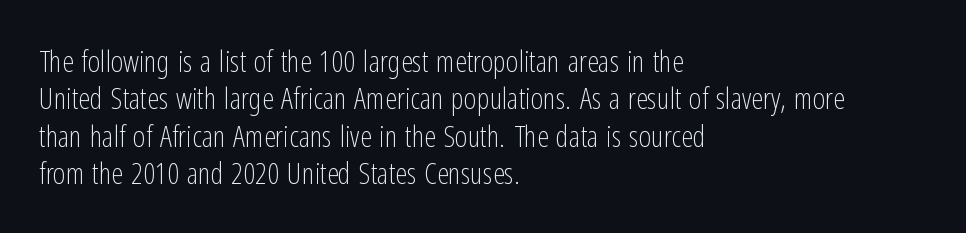
{"serif": "no", "italic": "no", "bold": "no", "weight": "light", "width": "condensed", "stroke_contrast": "low", "x_height": "medium", "monospaced": "no", "underline": "no", "align": "left", "line_spacing": "normal", "line_spacing_ratio": 1.25, "letter_spacing": "normal", "letter_spacing_em": 0.0, "glyph_px": 30}
